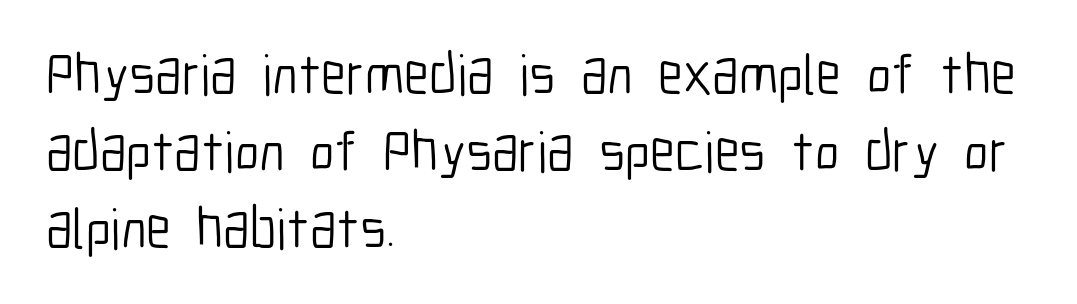
{"serif": "no", "italic": "no", "bold": "no", "weight": "light", "width": "condensed", "stroke_contrast": "low", "x_height": "medium", "monospaced": "no", "underline": "no", "align": "left", "line_spacing": "normal", "line_spacing_ratio": 1.35, "letter_spacing": "normal", "letter_spacing_em": 0.0, "glyph_px": 57}
